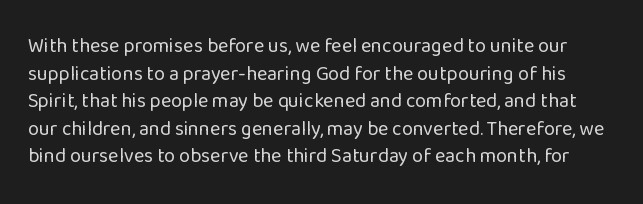
{"italic": "no", "bold": "no", "underline": "no", "line_spacing": "normal", "line_spacing_ratio": 1.38, "letter_spacing": "normal", "letter_spacing_em": 0.0, "glyph_px": 20}
